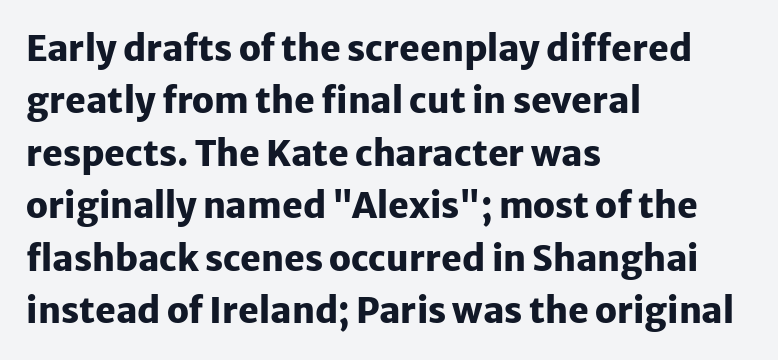
Descender tails drop into unmarked territory. This block has exactly the height ordinary leading produces. The gaps between neighbouring characters are ordinary and unremarkable. Varying glyph widths throughout — classic text-font behaviour.
